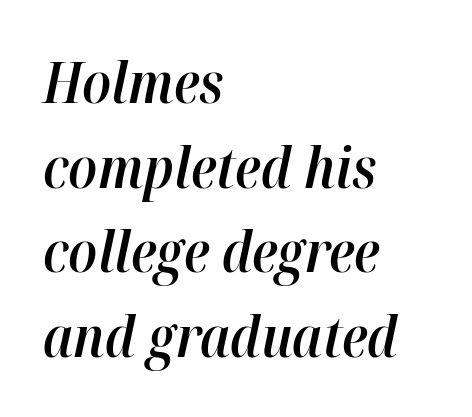
{"italic": "yes", "lean": "right", "slant_degrees": 12, "bold": "semi", "weight": "semibold", "width": "normal", "stroke_contrast": "high", "x_height": "medium", "monospaced": "no", "underline": "no", "align": "left", "line_spacing": "normal", "line_spacing_ratio": 1.51, "letter_spacing": "normal", "letter_spacing_em": 0.0, "glyph_px": 56}
